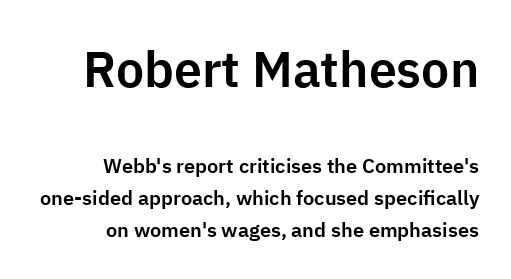
The image shows 50 px sans-serif type, upright; set right-aligned, normal line spacing (1.59x), normal letter spacing, not underlined; the first (top) block is 2.5x larger; low stroke contrast and a medium x-height.
